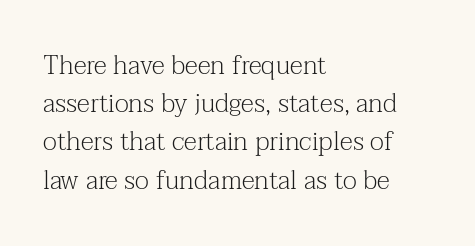
The vertical gap from one line to the next is medium. Quick note: underline off. The characters are drawn with everyday or finer stroke widths. A typesetter would mark this as roman, not italic. Caption: multi-line text, flush left, ragged right.
